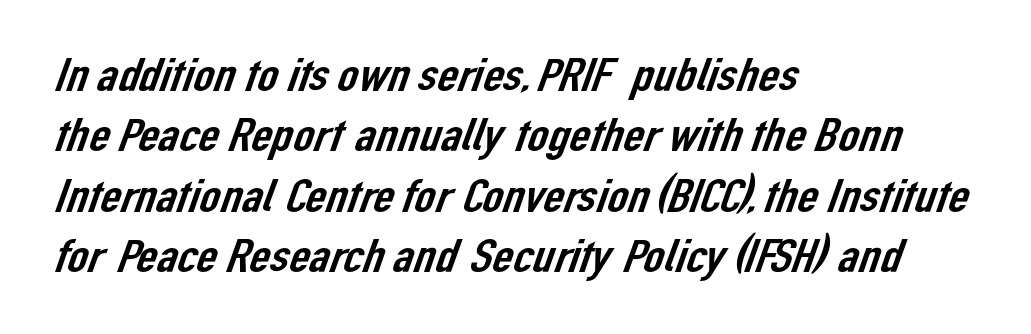
{"serif": "no", "width": "normal", "stroke_contrast": "low", "x_height": "medium", "monospaced": "no", "underline": "no", "align": "left", "line_spacing": "normal", "line_spacing_ratio": 1.31, "letter_spacing": "normal", "letter_spacing_em": 0.0, "glyph_px": 46}
